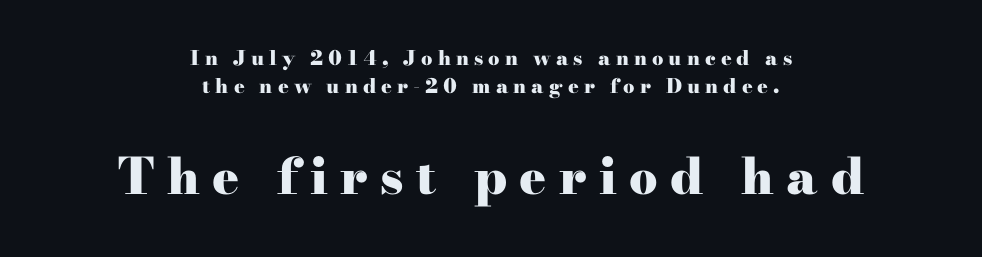
The image shows 50 px heavy, wide serif type, upright; set centered, normal line spacing (1.38x), unusually wide letter spacing (+0.25 em), not underlined; the second (bottom) block is 2.5x larger; high stroke contrast and a small x-height.
